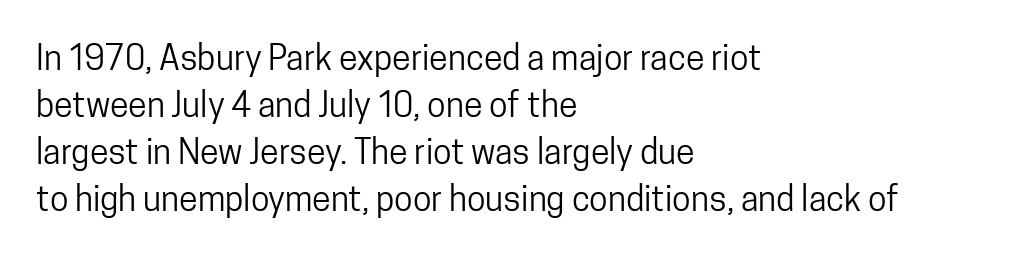
Q: Is the text bold? A: No.
Q: Is the text italic (slanted)? A: No, it is upright.
Q: Is the typeface a serif or a sans-serif typeface? A: Sans-serif.
Q: Is the text underlined? A: No.
Q: How is the paragraph aligned? A: Left-aligned.
Q: Is the spacing between letters normal or unusually wide? A: Normal.
Q: Is the spacing between lines tight, normal or loose? A: Normal.
Q: Width (condensed, normal, or wide)? A: Condensed.
Q: Stroke contrast? A: Low.
Q: x-height? A: Medium.
Q: Monospaced? A: No.
